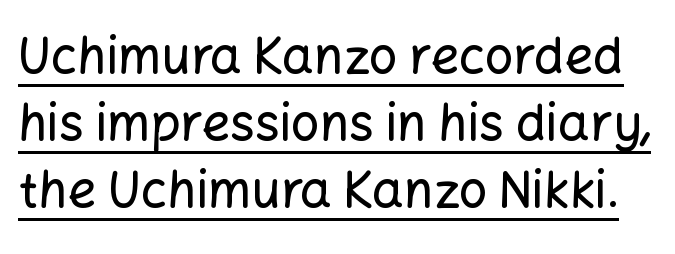
The image shows 50 px sans-serif type, upright; set normal line spacing (1.34x), normal letter spacing, underlined; low stroke contrast and a medium x-height.
